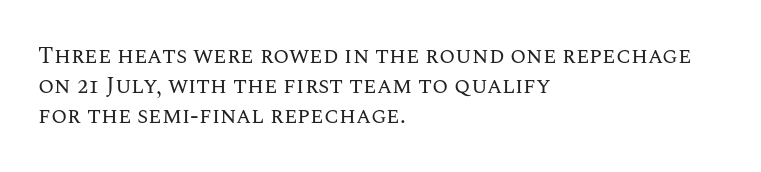
The image shows 23 px text type, upright; set left-aligned, normal line spacing (1.3x), normal letter spacing, not underlined.
